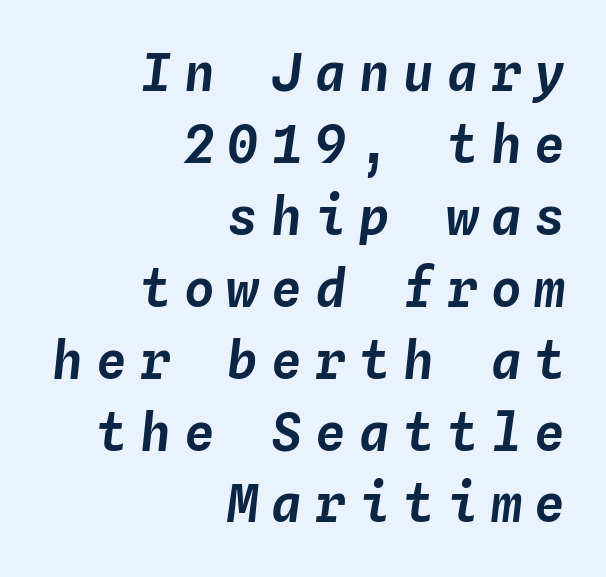
Q: Is the text italic (slanted)? A: Yes, it leans right by about 4 degrees.
Q: Is the text underlined? A: No.
Q: How is the paragraph aligned? A: Right-aligned.
Q: Is the spacing between letters normal or unusually wide? A: Unusually wide.
Q: Is the spacing between lines tight, normal or loose? A: Normal.
Q: Width (condensed, normal, or wide)? A: Normal.
Q: Stroke contrast? A: Low.
Q: x-height? A: Medium.
Q: Monospaced? A: Yes.
